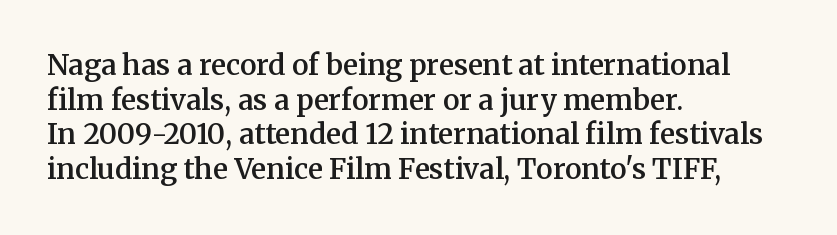
Q: Is the text bold? A: Semi-bold.
Q: Is the text italic (slanted)? A: No, it is upright.
Q: Is the typeface a serif or a sans-serif typeface? A: Serif.
Q: Is the text underlined? A: No.
Q: How is the paragraph aligned? A: Left-aligned.
Q: Is the spacing between letters normal or unusually wide? A: Normal.
Q: Width (condensed, normal, or wide)? A: Normal.
Q: Stroke contrast? A: Medium.
Q: x-height? A: Medium.
Q: Monospaced? A: No.
